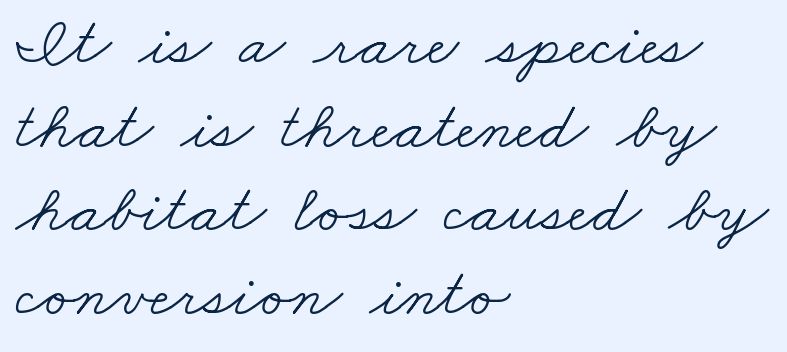
Q: Is the text bold? A: No.
Q: Is the typeface a serif or a sans-serif typeface? A: Serif.
Q: Is the text underlined? A: No.
Q: How is the paragraph aligned? A: Left-aligned.
Q: Is the spacing between letters normal or unusually wide? A: Normal.
Q: Width (condensed, normal, or wide)? A: Wide.
Q: Stroke contrast? A: Low.
Q: x-height? A: Small.
Q: Monospaced? A: No.
